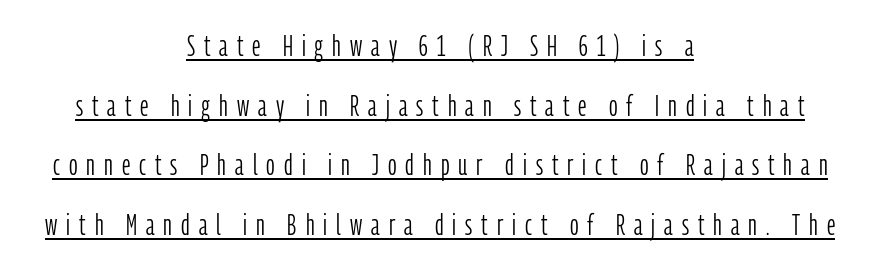
Q: Is the text bold? A: No.
Q: Is the text italic (slanted)? A: No, it is upright.
Q: Is the typeface a serif or a sans-serif typeface? A: Sans-serif.
Q: Is the text underlined? A: Yes.
Q: How is the paragraph aligned? A: Centered.
Q: Is the spacing between letters normal or unusually wide? A: Unusually wide.
Q: Is the spacing between lines tight, normal or loose? A: Loose.
Q: Width (condensed, normal, or wide)? A: Condensed.
Q: Stroke contrast? A: Low.
Q: x-height? A: Medium.
Q: Monospaced? A: No.
